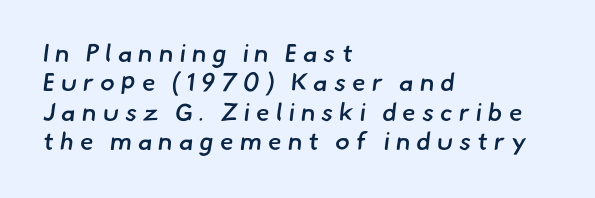
{"bold": "semi", "underline": "no", "align": "left", "line_spacing_ratio": 1.18, "letter_spacing": "wide", "letter_spacing_em": 0.24, "glyph_px": 25}
